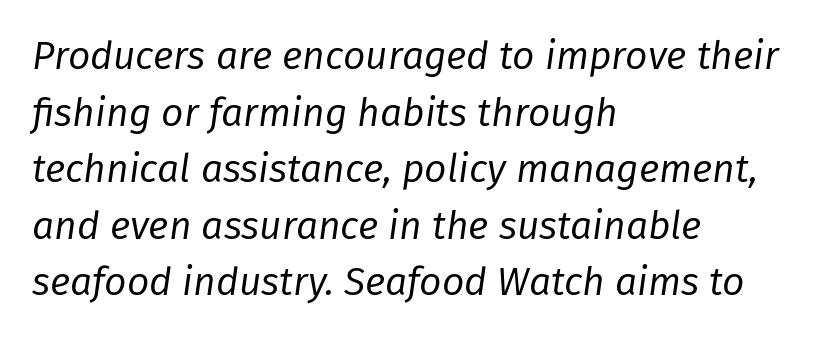
Q: Is the text bold? A: No.
Q: Is the text italic (slanted)? A: Yes, it leans right by about 8 degrees.
Q: Is the text underlined? A: No.
Q: How is the paragraph aligned? A: Left-aligned.
Q: Is the spacing between letters normal or unusually wide? A: Normal.
Q: Is the spacing between lines tight, normal or loose? A: Normal.
Q: Width (condensed, normal, or wide)? A: Normal.
Q: Stroke contrast? A: Low.
Q: x-height? A: Medium.
Q: Monospaced? A: No.
